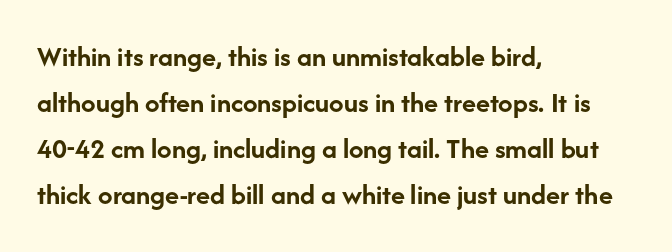
The sample has been set heavy, in full bold. Is the block centered? No — it sits flush against the left margin. Evenly set lines give the paragraph a standard silhouette. This rendering employs a face without finishing strokes, i.e., a sans-serif. The horizontal fit of the characters is conventional and even.
